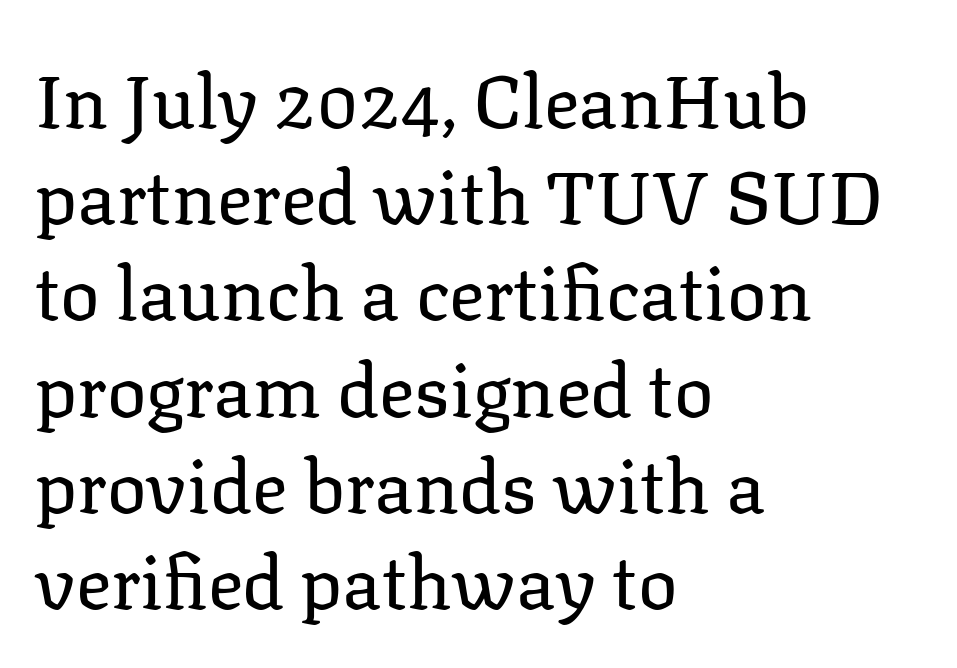
Q: Is the text bold? A: No.
Q: Is the text italic (slanted)? A: No, it is upright.
Q: Is the typeface a serif or a sans-serif typeface? A: Serif.
Q: Is the text underlined? A: No.
Q: How is the paragraph aligned? A: Left-aligned.
Q: Is the spacing between letters normal or unusually wide? A: Normal.
Q: Is the spacing between lines tight, normal or loose? A: Normal.
Q: Width (condensed, normal, or wide)? A: Normal.
Q: Stroke contrast? A: Low.
Q: x-height? A: Medium.
Q: Monospaced? A: No.
